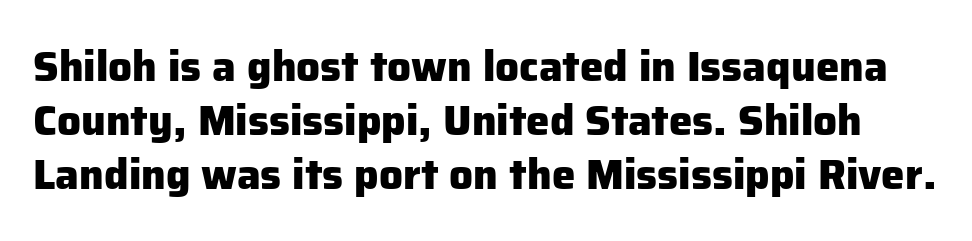
The image shows 42 px heavy sans-serif type, upright; set normal line spacing (1.28x), normal letter spacing, not underlined; low stroke contrast and a medium x-height.
